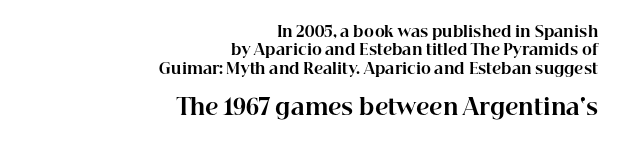
Q: Is the text bold? A: Yes.
Q: Is the text italic (slanted)? A: No, it is upright.
Q: Is the text underlined? A: No.
Q: How is the paragraph aligned? A: Right-aligned.
Q: Is the spacing between letters normal or unusually wide? A: Normal.
Q: Which block of text is set in a larger size, the first (top) or the second (bottom)? A: The second (bottom) one.
